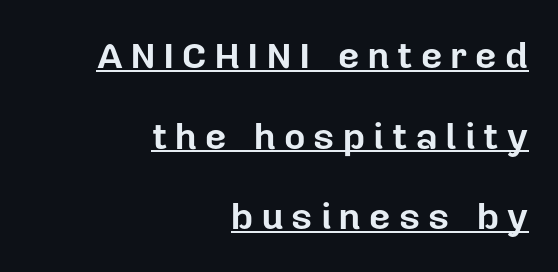
{"serif": "no", "italic": "no", "bold": "yes", "weight": "bold", "width": "normal", "stroke_contrast": "low", "x_height": "medium", "monospaced": "no", "underline": "yes", "align": "right", "line_spacing": "loose", "line_spacing_ratio": 2.18, "letter_spacing": "wide", "letter_spacing_em": 0.22, "glyph_px": 37}
